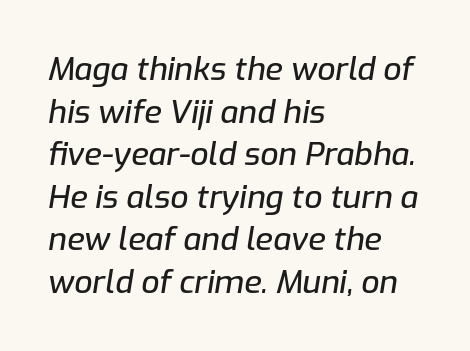
The image shows 32 px text type, italic (leaning right); set left-aligned, normal line spacing (1.33x), normal letter spacing, not underlined; low stroke contrast and a medium x-height.
